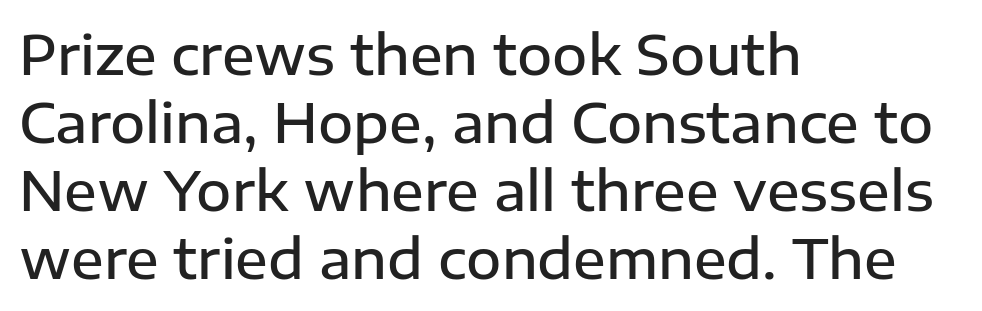
Q: Is the text bold? A: Semi-bold.
Q: Is the text italic (slanted)? A: No, it is upright.
Q: Is the typeface a serif or a sans-serif typeface? A: Sans-serif.
Q: Is the text underlined? A: No.
Q: How is the paragraph aligned? A: Left-aligned.
Q: Is the spacing between letters normal or unusually wide? A: Normal.
Q: Is the spacing between lines tight, normal or loose? A: Normal.
Q: Width (condensed, normal, or wide)? A: Normal.
Q: Stroke contrast? A: Low.
Q: x-height? A: Medium.
Q: Monospaced? A: No.
